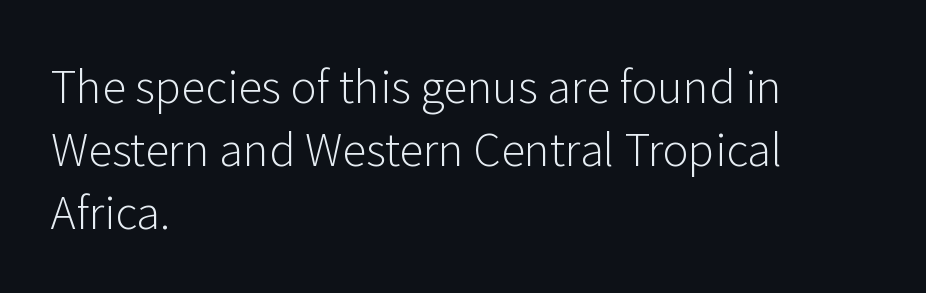
Q: Is the text bold? A: No.
Q: Is the text italic (slanted)? A: No, it is upright.
Q: Is the typeface a serif or a sans-serif typeface? A: Sans-serif.
Q: Is the text underlined? A: No.
Q: How is the paragraph aligned? A: Left-aligned.
Q: Is the spacing between letters normal or unusually wide? A: Normal.
Q: Is the spacing between lines tight, normal or loose? A: Normal.
Q: Width (condensed, normal, or wide)? A: Normal.
Q: Stroke contrast? A: Low.
Q: x-height? A: Medium.
Q: Monospaced? A: No.
